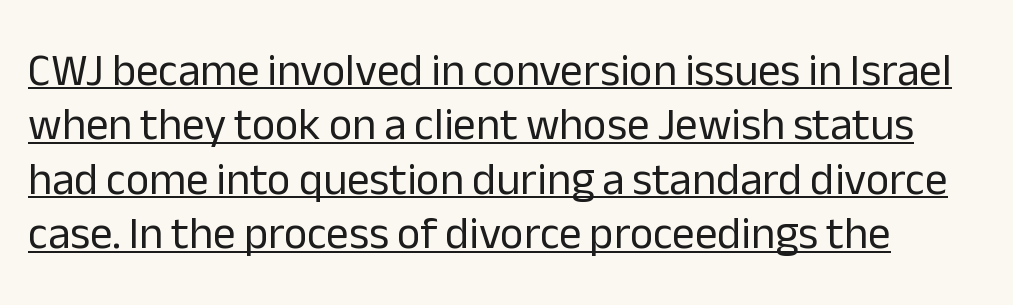
The image shows 45 px regular-weight sans-serif type, upright; set line spacing 1.21x, normal letter spacing, underlined; low stroke contrast and a medium x-height.
